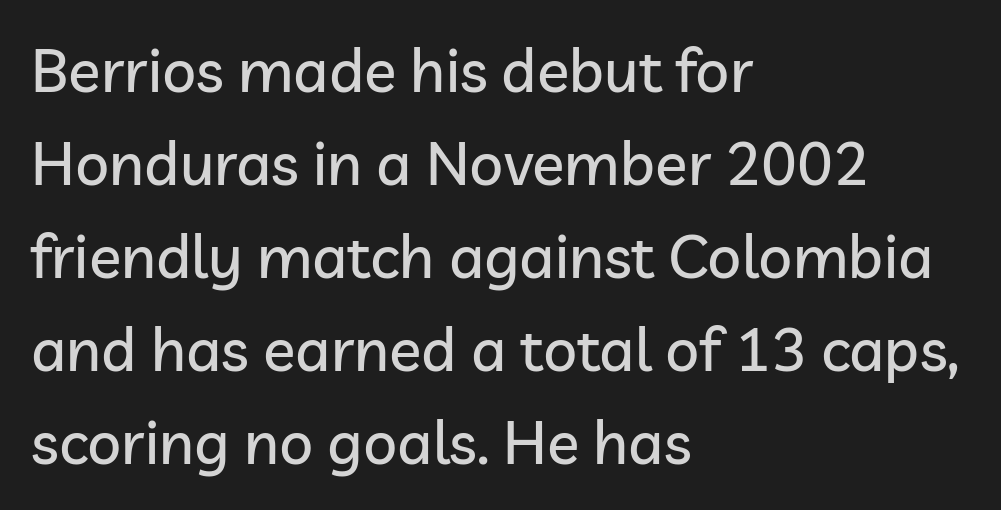
The designer went with a sans here, leaving each stem footless. Line beginnings align vertically; line endings do not. Every character sits straight up, as roman type does. This sample keeps an unexceptional amount of space between lines.
